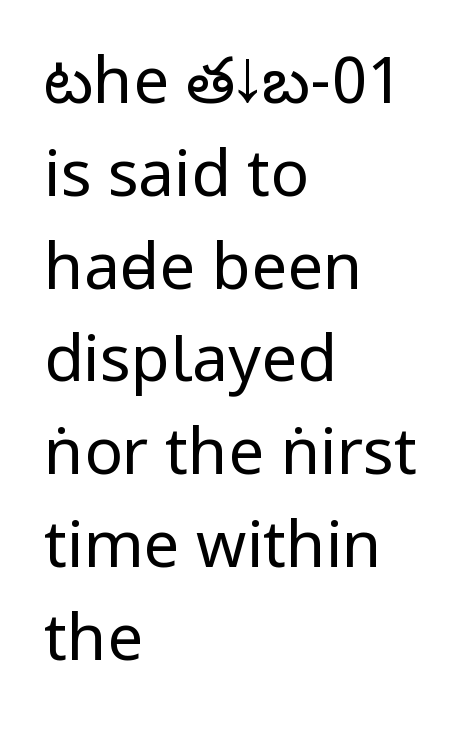
Q: Is the text bold? A: No.
Q: Is the text italic (slanted)? A: No, it is upright.
Q: Is the typeface a serif or a sans-serif typeface? A: Sans-serif.
Q: Is the text underlined? A: No.
Q: How is the paragraph aligned? A: Left-aligned.
Q: Is the spacing between letters normal or unusually wide? A: Normal.
Q: Is the spacing between lines tight, normal or loose? A: Normal.
Q: Width (condensed, normal, or wide)? A: Condensed.
Q: Stroke contrast? A: Low.
Q: x-height? A: Large.
Q: Monospaced? A: No.
